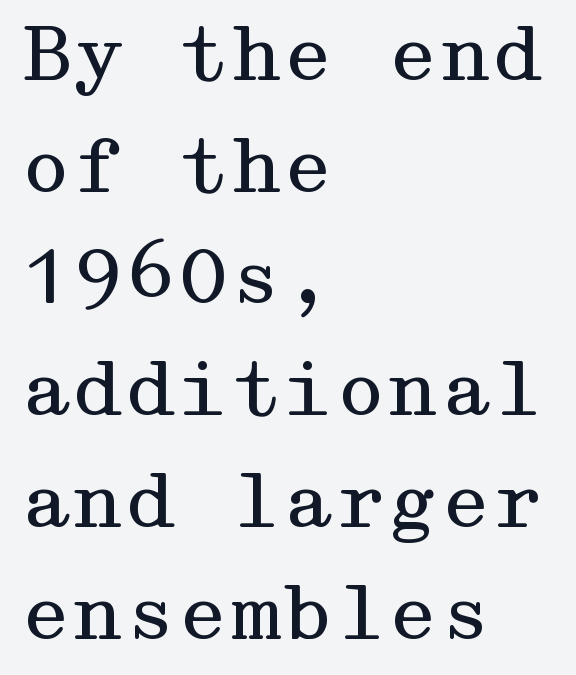
{"serif": "yes", "italic": "no", "bold": "no", "weight": "regular", "width": "wide", "stroke_contrast": "medium", "x_height": "medium", "underline": "no", "align": "left", "line_spacing": "normal", "line_spacing_ratio": 1.49, "letter_spacing": "normal", "letter_spacing_em": 0.0, "glyph_px": 75}
